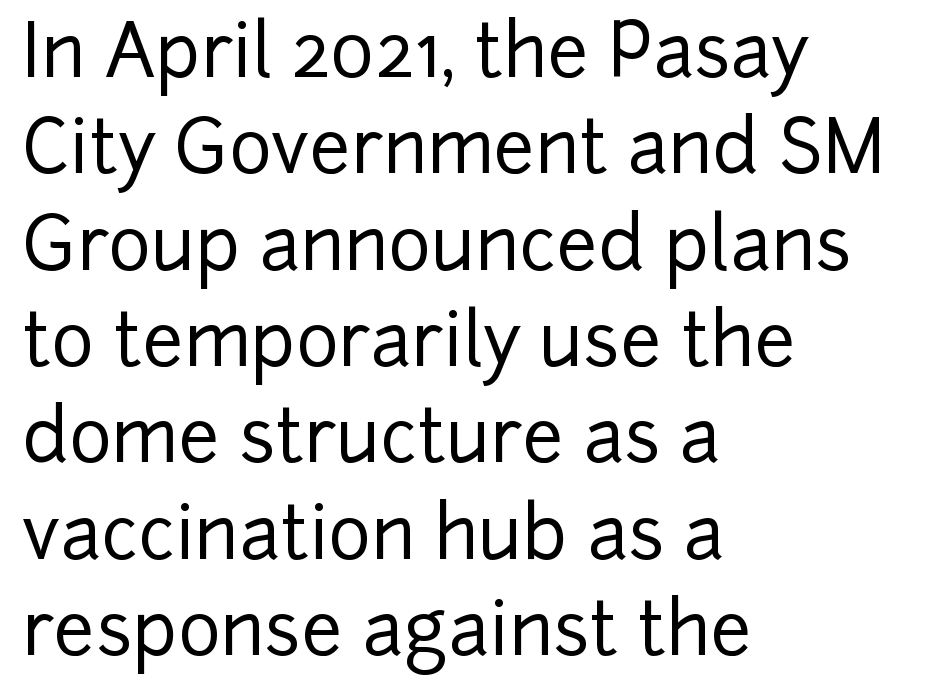
Spacing verdict: proportional, widths tailored to each character. The letters stand upright; this is a roman face. This sample is left-justified, so line endings fall wherever the words run out. The gaps between neighbouring characters are ordinary and unremarkable. You can tell from the bare stems that sans-serif type was used. Nobody drew a line under any word here.
